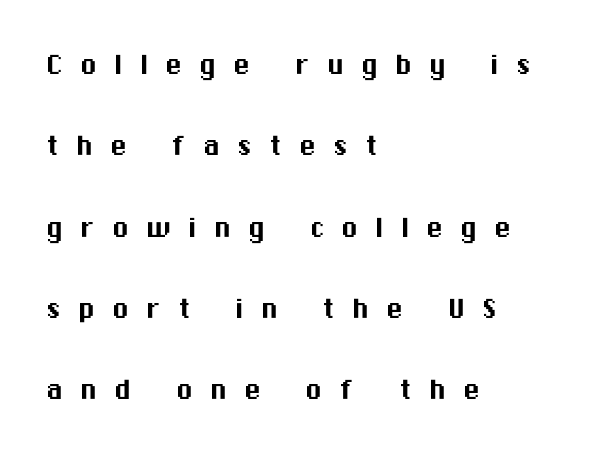
{"serif": "no", "italic": "no", "width": "normal", "stroke_contrast": "medium", "x_height": "medium", "monospaced": "no", "underline": "no", "align": "left", "line_spacing": "loose", "line_spacing_ratio": 2.39, "letter_spacing": "wide", "letter_spacing_em": 0.5, "glyph_px": 34}
